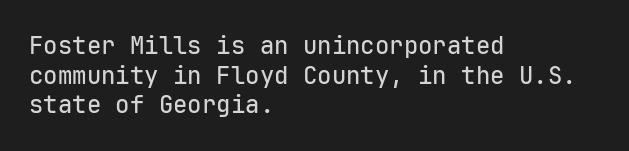
The image shows 24 px text type, upright; set left-aligned, line spacing 1.23x, normal letter spacing, not underlined.
